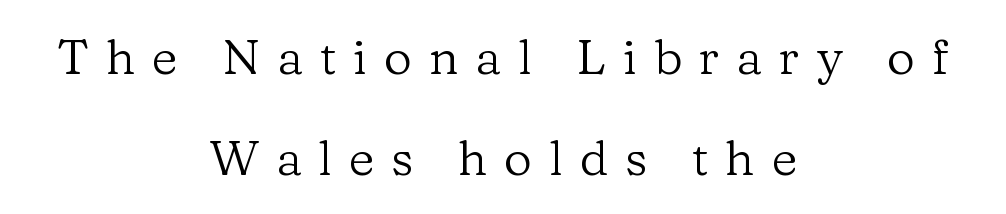
The space between consecutive lines is lavish. Regarding serifs, this sample has them. Just letters on the line, the space beneath them empty. Typeset on center — no edge is straight. Think of a printed novel: that variable character pitch is what you see here. Posture: upright roman.
